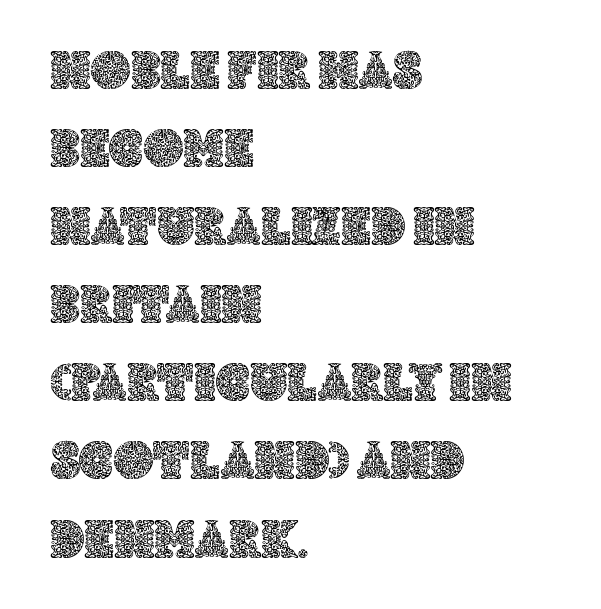
{"italic": "no", "width": "normal", "x_height": "large", "monospaced": "no", "underline": "no", "align": "left", "line_spacing": "normal", "line_spacing_ratio": 1.42, "letter_spacing": "normal", "letter_spacing_em": 0.0, "glyph_px": 55}
